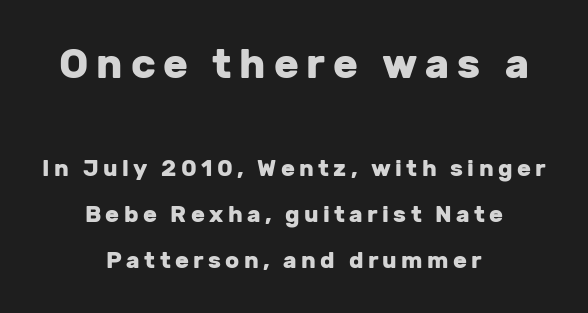
Q: Is the text bold? A: Yes.
Q: Is the text italic (slanted)? A: No, it is upright.
Q: Is the typeface a serif or a sans-serif typeface? A: Sans-serif.
Q: Is the text underlined? A: No.
Q: How is the paragraph aligned? A: Centered.
Q: Is the spacing between lines tight, normal or loose? A: Loose.
Q: Which block of text is set in a larger size, the first (top) or the second (bottom)? A: The first (top) one.
Q: Width (condensed, normal, or wide)? A: Normal.
Q: Stroke contrast? A: Low.
Q: x-height? A: Medium.
Q: Monospaced? A: No.
